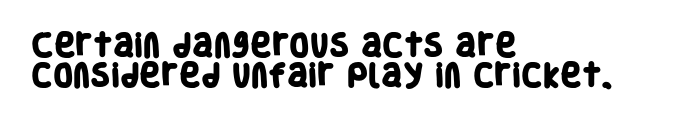
The image shows 26 px bold type; set left-aligned, line spacing 1.17x, normal letter spacing, not underlined.
